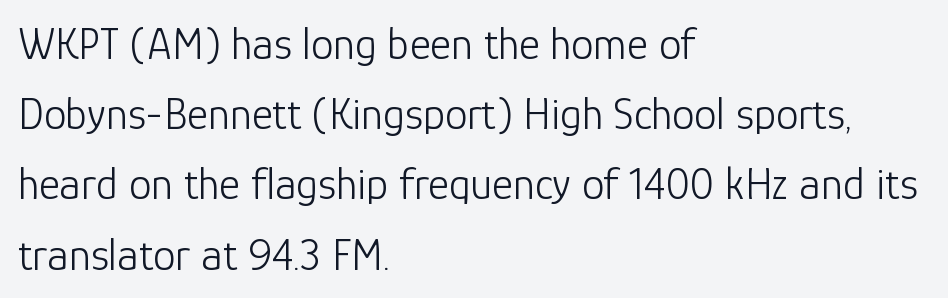
The string is rendered with underlining switched off. Caption: standard tracking, unaltered. Each letter keeps its own natural width here, so spacing adapts to shape. Stems here are at most as thick as an everyday book face. Note: no serifs on the glyphs. Style check: upright.
